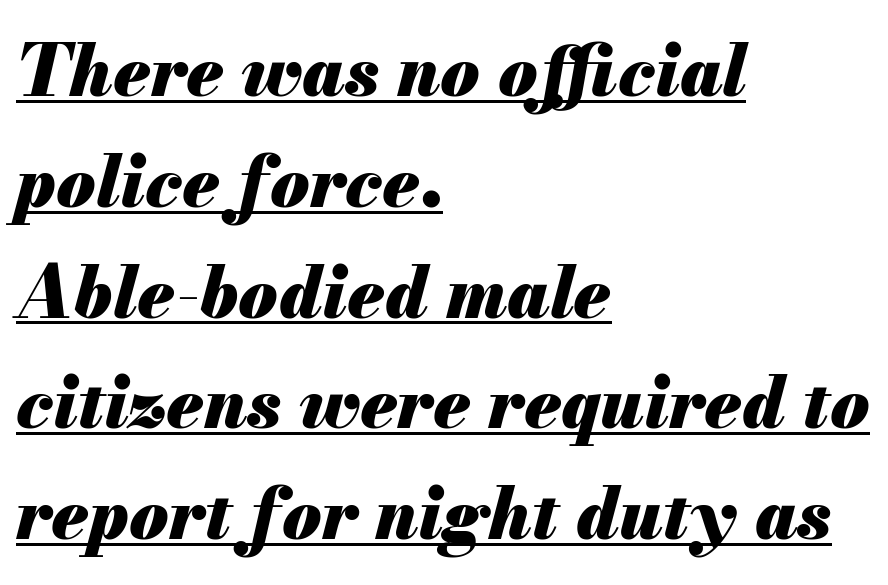
Q: Is the text bold? A: Yes.
Q: Is the text italic (slanted)? A: Yes, it leans right by about 13 degrees.
Q: Is the text underlined? A: Yes.
Q: How is the paragraph aligned? A: Left-aligned.
Q: Is the spacing between letters normal or unusually wide? A: Normal.
Q: Is the spacing between lines tight, normal or loose? A: Normal.
Q: Width (condensed, normal, or wide)? A: Normal.
Q: Stroke contrast? A: Medium.
Q: x-height? A: Small.
Q: Monospaced? A: No.
